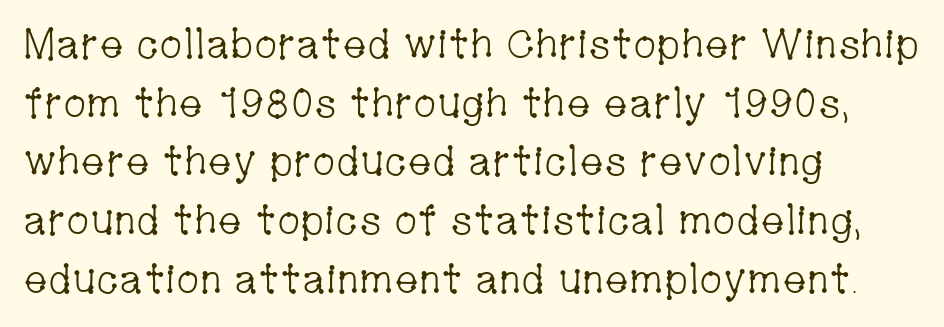
The image shows 41 px light, condensed serif type, upright; set left-aligned, normal line spacing (1.43x), normal letter spacing, not underlined; low stroke contrast and a medium x-height.
